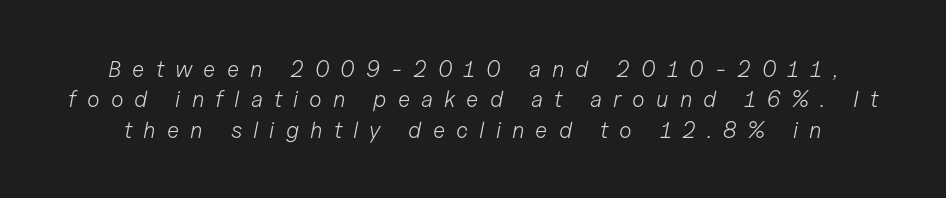
{"italic": "yes", "lean": "right", "slant_degrees": 11, "bold": "no", "underline": "no", "line_spacing": "normal", "line_spacing_ratio": 1.32, "letter_spacing": "wide", "letter_spacing_em": 0.48, "glyph_px": 23}
